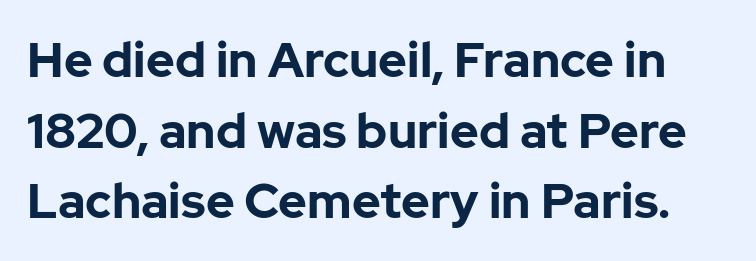
The image shows 49 px bold sans-serif type, upright; set normal line spacing (1.44x), normal letter spacing, not underlined; low stroke contrast and a medium x-height.
